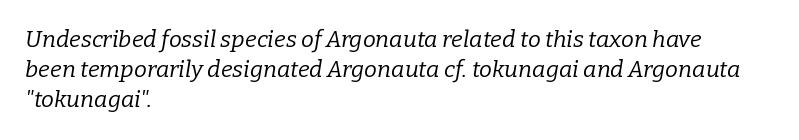
Q: Is the text bold? A: No.
Q: Is the text italic (slanted)? A: Yes, it leans right by about 9 degrees.
Q: Is the text underlined? A: No.
Q: How is the paragraph aligned? A: Left-aligned.
Q: Is the spacing between letters normal or unusually wide? A: Normal.
Q: Is the spacing between lines tight, normal or loose? A: Normal.
